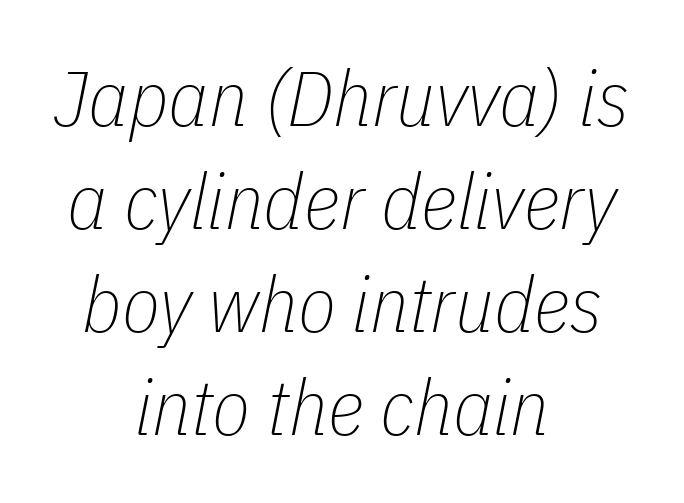
Q: Is the text bold? A: No.
Q: Is the text italic (slanted)? A: Yes, it leans right by about 11 degrees.
Q: Is the text underlined? A: No.
Q: How is the paragraph aligned? A: Centered.
Q: Is the spacing between letters normal or unusually wide? A: Normal.
Q: Is the spacing between lines tight, normal or loose? A: Normal.
Q: Width (condensed, normal, or wide)? A: Condensed.
Q: Stroke contrast? A: Low.
Q: x-height? A: Medium.
Q: Monospaced? A: No.
